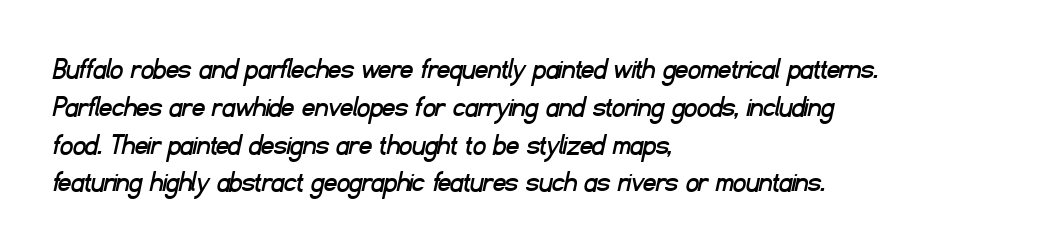
The image shows 31 px sans-serif type; set left-aligned, line spacing 1.22x, normal letter spacing, not underlined; low stroke contrast and a small x-height.
